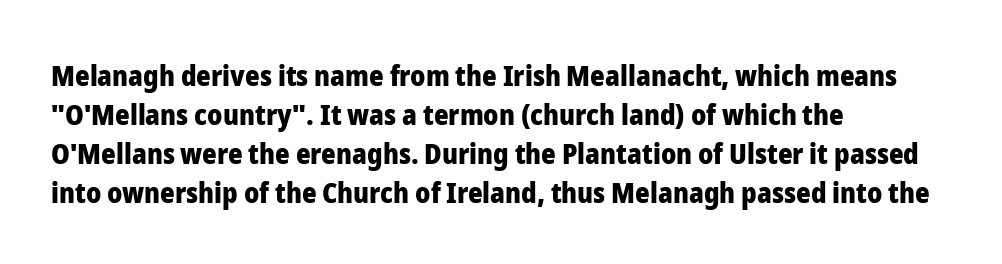
{"serif": "no", "italic": "no", "bold": "yes", "weight": "heavy", "width": "normal", "stroke_contrast": "low", "x_height": "medium", "monospaced": "no", "underline": "no", "align": "left", "line_spacing": "normal", "line_spacing_ratio": 1.39, "letter_spacing": "normal", "letter_spacing_em": 0.0, "glyph_px": 28}
